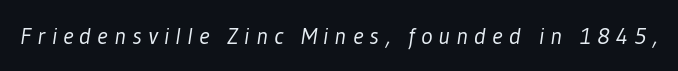
The letters look calm and open, with moderate or lighter stems. The area under the type is left untouched. The tracking reads as deliberately expanded to a designer's eye.
